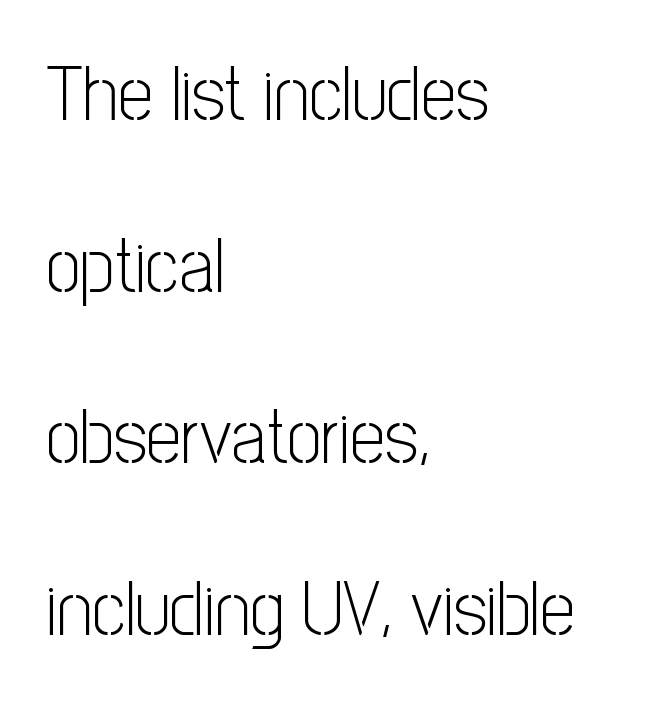
The image shows 78 px light, condensed sans-serif type, upright; set left-aligned, loose line spacing (2.2x), normal letter spacing, not underlined; low stroke contrast and a medium x-height.
